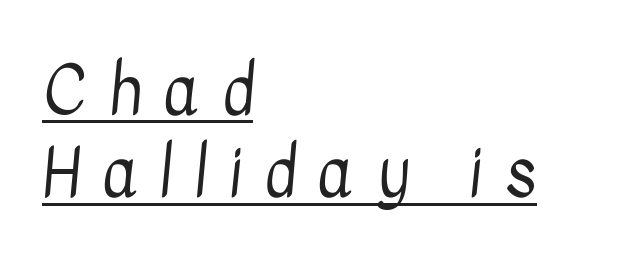
The image shows 66 px regular-weight, condensed sans-serif type; set left-aligned, normal line spacing (1.25x), unusually wide letter spacing (+0.34 em), underlined; low stroke contrast and a medium x-height.
